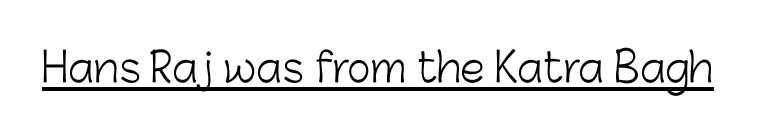
{"serif": "no", "italic": "no", "bold": "no", "weight": "light", "width": "normal", "stroke_contrast": "low", "x_height": "medium", "monospaced": "no", "underline": "yes", "letter_spacing": "normal", "letter_spacing_em": 0.0, "glyph_px": 40}
